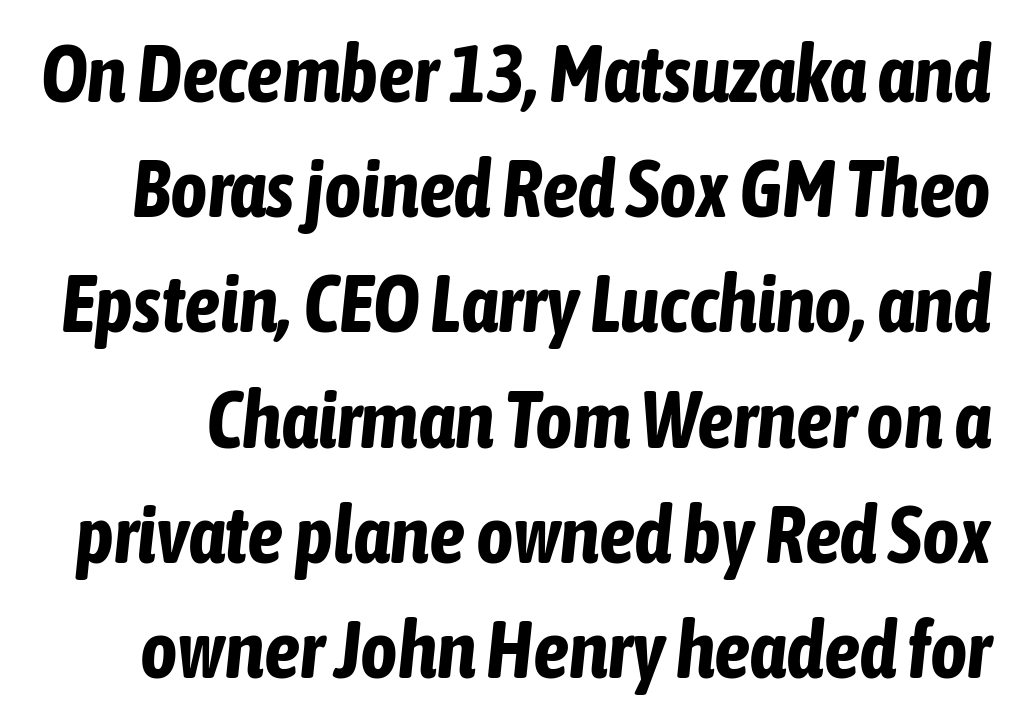
{"italic": "yes", "lean": "right", "slant_degrees": 6, "bold": "yes", "weight": "bold", "width": "condensed", "stroke_contrast": "low", "x_height": "medium", "monospaced": "no", "underline": "no", "line_spacing": "normal", "line_spacing_ratio": 1.44, "letter_spacing": "normal", "letter_spacing_em": 0.0, "glyph_px": 80}
